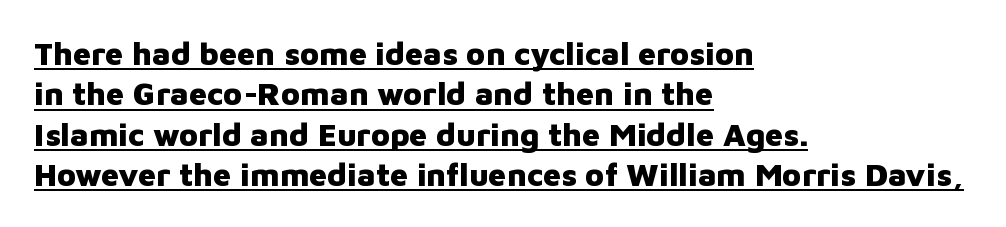
{"serif": "no", "italic": "no", "bold": "yes", "weight": "heavy", "width": "normal", "stroke_contrast": "low", "x_height": "medium", "monospaced": "no", "underline": "yes", "align": "left", "line_spacing": "normal", "line_spacing_ratio": 1.26, "letter_spacing": "normal", "letter_spacing_em": 0.0, "glyph_px": 32}
